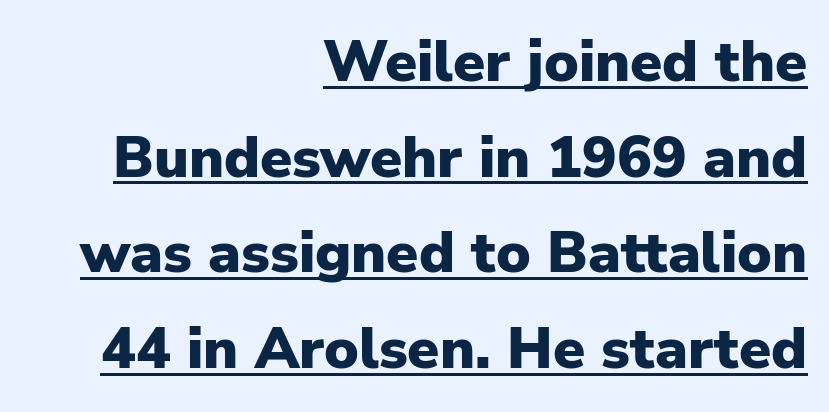
{"serif": "no", "italic": "no", "bold": "yes", "weight": "heavy", "width": "normal", "stroke_contrast": "low", "x_height": "medium", "monospaced": "no", "underline": "yes", "align": "right", "line_spacing": "normal", "line_spacing_ratio": 1.65, "letter_spacing": "normal", "letter_spacing_em": 0.0, "glyph_px": 58}
